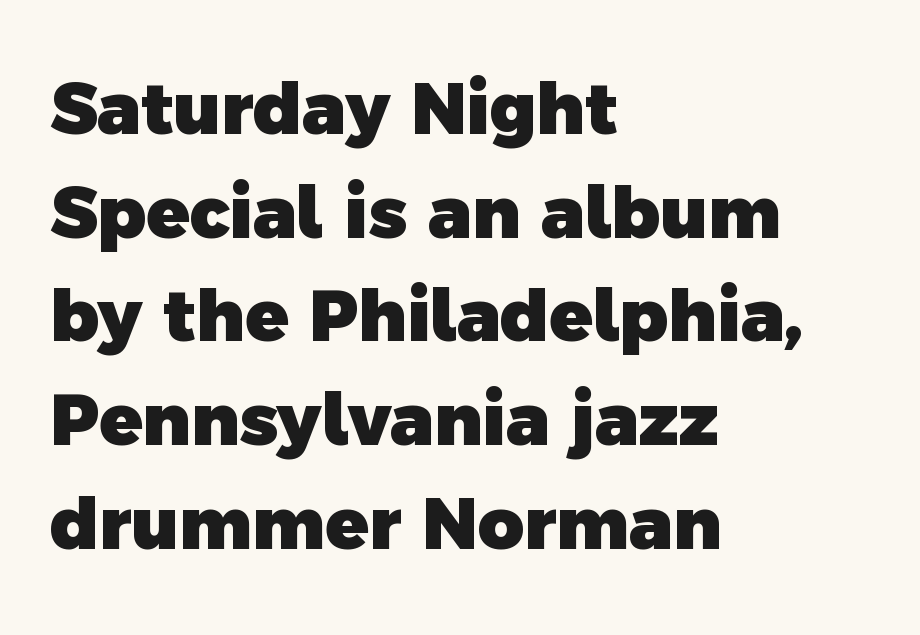
The image shows 71 px heavy sans-serif type; set left-aligned, normal line spacing (1.46x), normal letter spacing, not underlined; a medium x-height.
